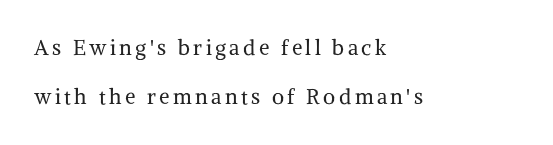
{"italic": "no", "bold": "no", "underline": "no", "align": "left", "line_spacing": "loose", "line_spacing_ratio": 2.35, "glyph_px": 21}
